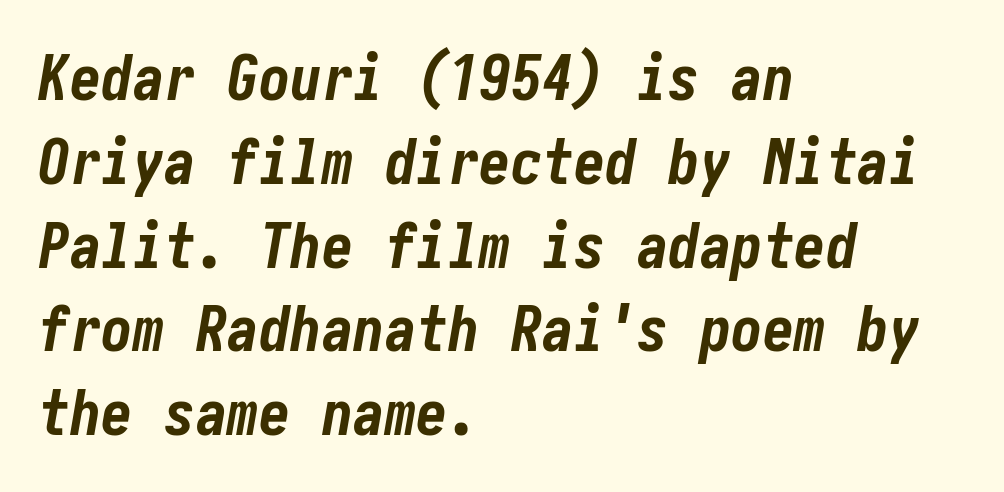
Q: Is the text bold? A: Yes.
Q: Is the text italic (slanted)? A: Yes, it leans right by about 10 degrees.
Q: Is the text underlined? A: No.
Q: How is the paragraph aligned? A: Left-aligned.
Q: Is the spacing between letters normal or unusually wide? A: Normal.
Q: Is the spacing between lines tight, normal or loose? A: Normal.
Q: Width (condensed, normal, or wide)? A: Condensed.
Q: Stroke contrast? A: Low.
Q: x-height? A: Medium.
